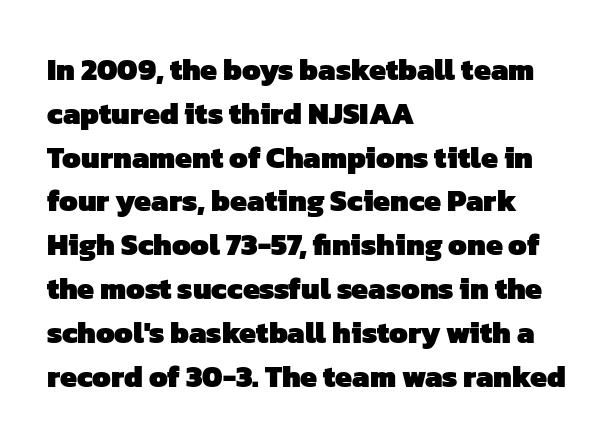
The gap between lines stays unmarked. Teacher's note: observe the even left margin — that is flush-left alignment. Each letter's strokes conclude bluntly, with no projecting serifs. Every letter is thick-stroked: bold, no question. Glyph-to-glyph distance matches everyday printed text.
